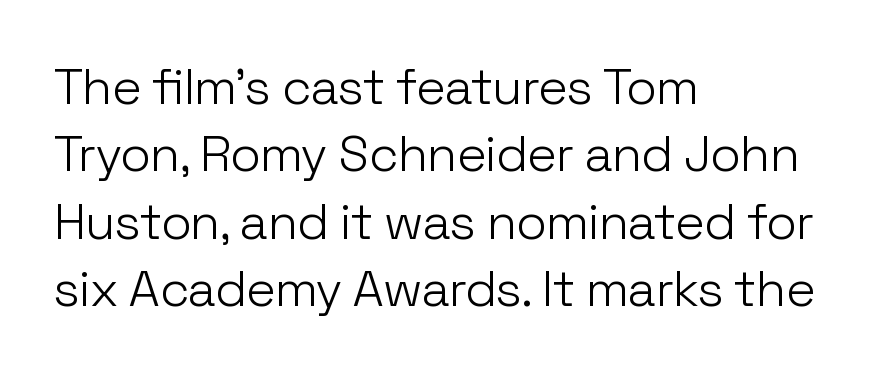
Q: Is the text bold? A: No.
Q: Is the text italic (slanted)? A: No, it is upright.
Q: Is the typeface a serif or a sans-serif typeface? A: Sans-serif.
Q: Is the text underlined? A: No.
Q: How is the paragraph aligned? A: Left-aligned.
Q: Is the spacing between letters normal or unusually wide? A: Normal.
Q: Is the spacing between lines tight, normal or loose? A: Normal.
Q: Width (condensed, normal, or wide)? A: Normal.
Q: Stroke contrast? A: Low.
Q: x-height? A: Medium.
Q: Monospaced? A: No.
